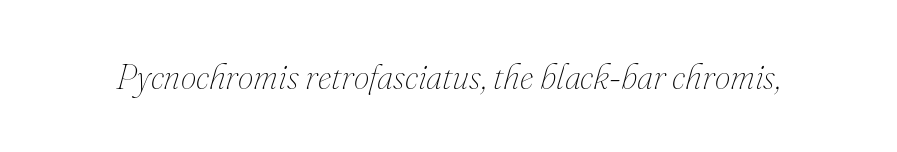
The image shows 35 px thin type, italic (leaning right); set normal letter spacing, not underlined; medium stroke contrast and a small x-height.
